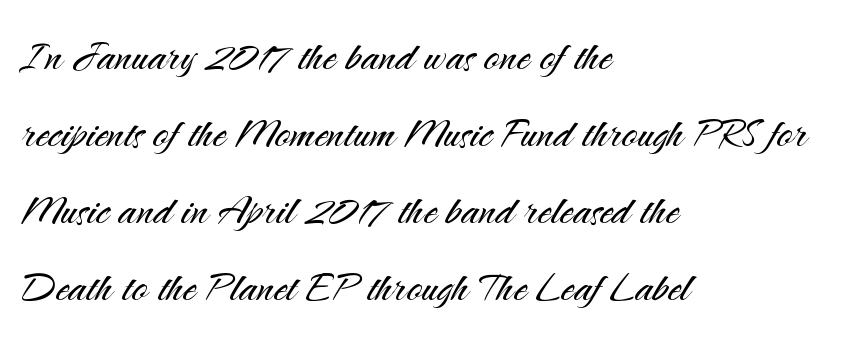
Q: Is the text bold? A: No.
Q: Is the text italic (slanted)? A: Yes.
Q: Is the typeface a serif or a sans-serif typeface? A: Sans-serif.
Q: Is the text underlined? A: No.
Q: How is the paragraph aligned? A: Left-aligned.
Q: Is the spacing between letters normal or unusually wide? A: Normal.
Q: Is the spacing between lines tight, normal or loose? A: Normal.
Q: Width (condensed, normal, or wide)? A: Normal.
Q: Stroke contrast? A: Medium.
Q: x-height? A: Small.
Q: Monospaced? A: No.
